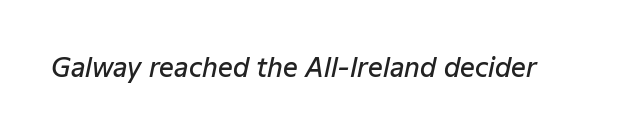
As a designer I'd log this as weight 600, semibold. The letters are slanted; this is an italic face. A clean baseline with only descenders dipping below it. A typesetter would call this zero additional tracking.
